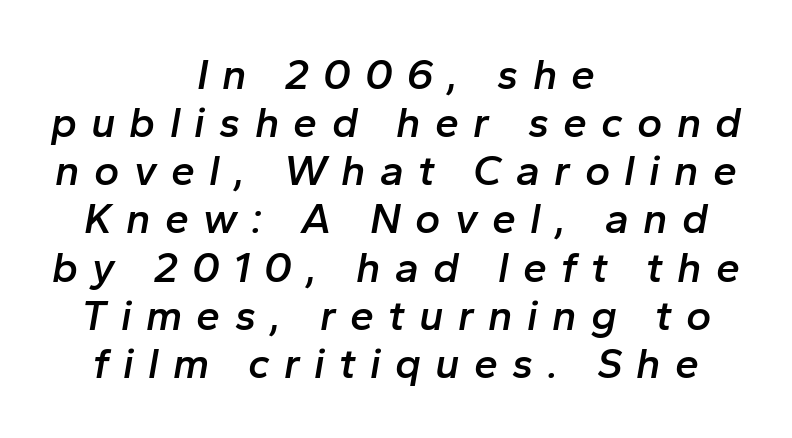
The image shows 43 px semibold type, italic (leaning right); set centered, tight line spacing (1.12x), unusually wide letter spacing (+0.33 em), not underlined; low stroke contrast and a medium x-height.
